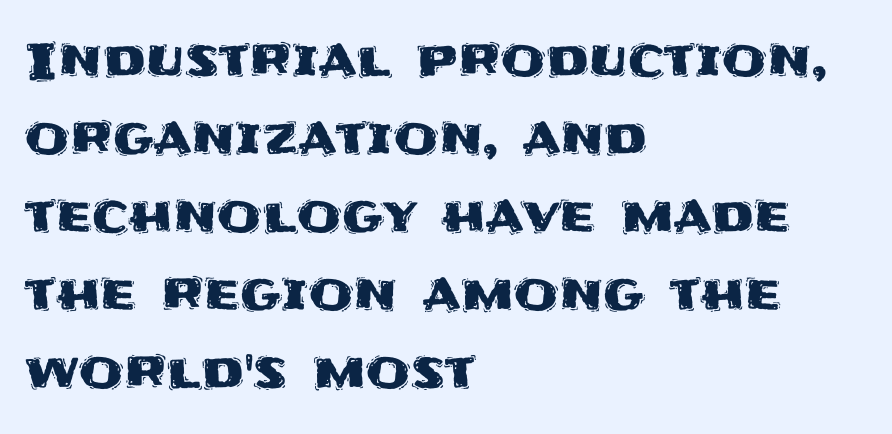
{"serif": "no", "italic": "no", "width": "normal", "stroke_contrast": "medium", "x_height": "large", "monospaced": "no", "underline": "no", "align": "left", "line_spacing": "normal", "line_spacing_ratio": 1.53, "letter_spacing": "normal", "letter_spacing_em": 0.0, "glyph_px": 51}
